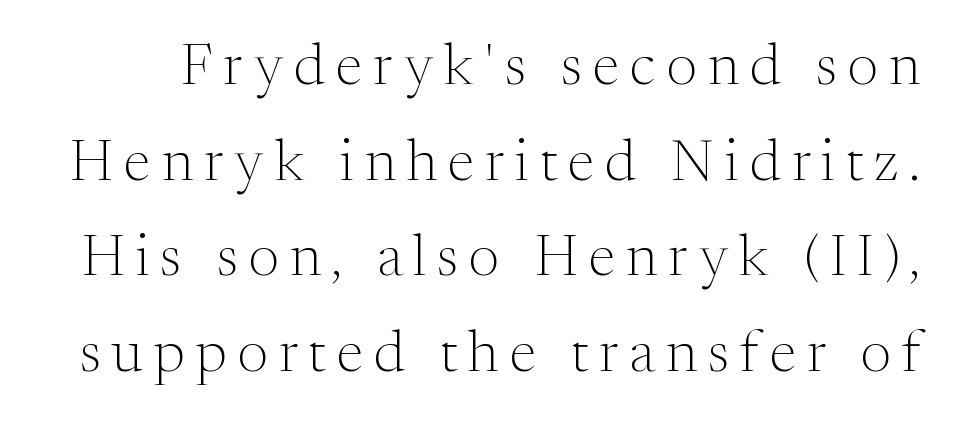
{"serif": "yes", "italic": "no", "bold": "no", "weight": "light", "width": "normal", "stroke_contrast": "medium", "x_height": "medium", "monospaced": "no", "underline": "no", "line_spacing": "normal", "line_spacing_ratio": 1.65, "glyph_px": 58}
